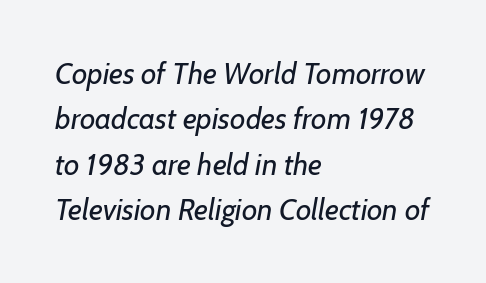
The image shows 30 px regular-weight sans-serif type; set left-aligned, normal line spacing (1.51x), normal letter spacing, not underlined; low stroke contrast and a medium x-height.
